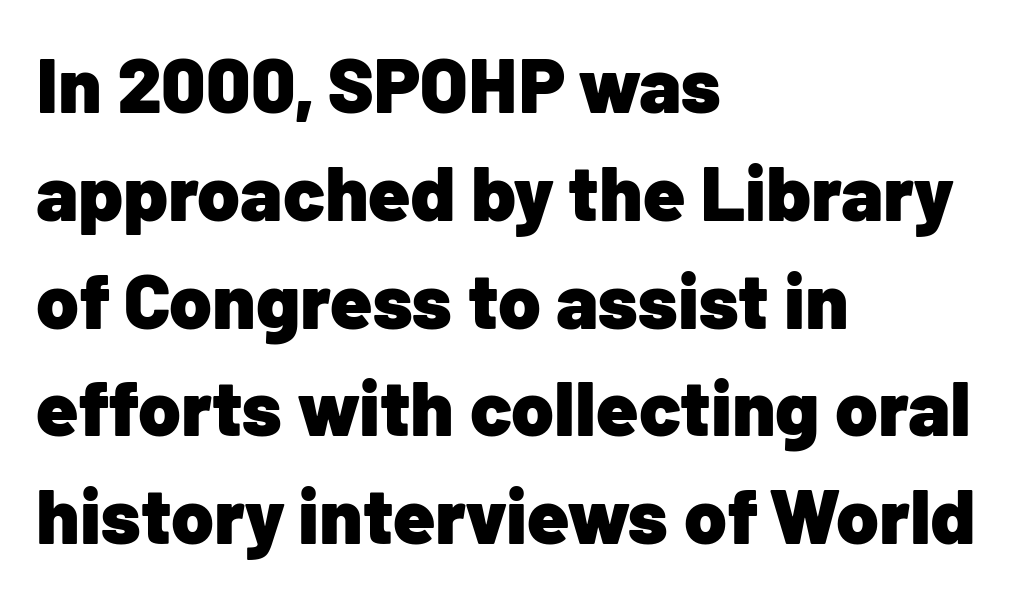
You could not count columns in this text — the font is proportionally spaced. Visually the block forms a straight wall on the left and a jagged coastline on the right. The glyphs have the mass of a bold cut. Serifs: no, the terminals of the letterforms are clean.
